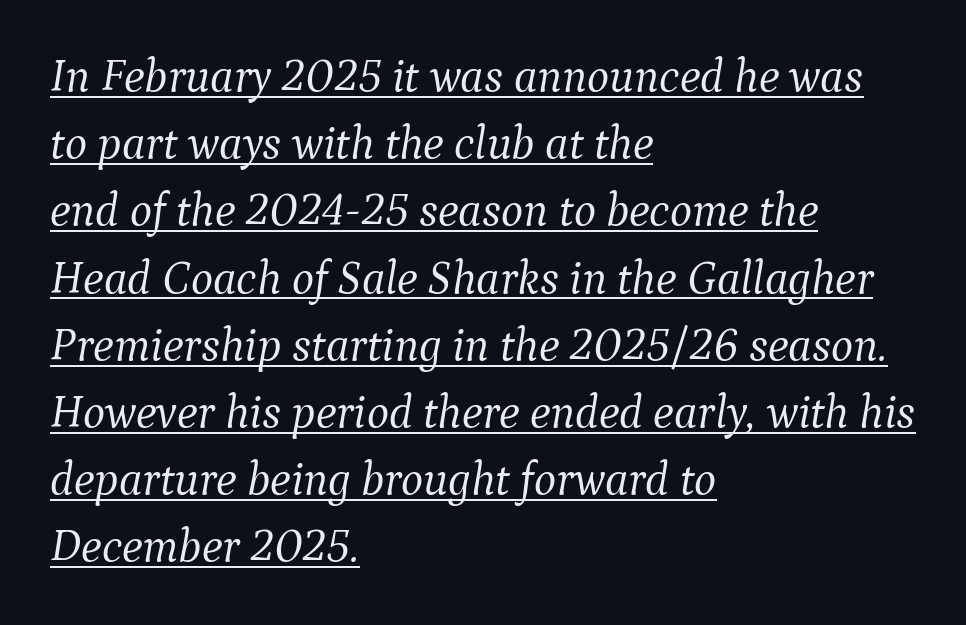
Q: Is the text bold? A: No.
Q: Is the text italic (slanted)? A: Yes, it leans right by about 9 degrees.
Q: Is the typeface a serif or a sans-serif typeface? A: Serif.
Q: Is the text underlined? A: Yes.
Q: How is the paragraph aligned? A: Left-aligned.
Q: Is the spacing between letters normal or unusually wide? A: Normal.
Q: Is the spacing between lines tight, normal or loose? A: Normal.
Q: Width (condensed, normal, or wide)? A: Normal.
Q: Stroke contrast? A: Medium.
Q: x-height? A: Medium.
Q: Monospaced? A: No.
